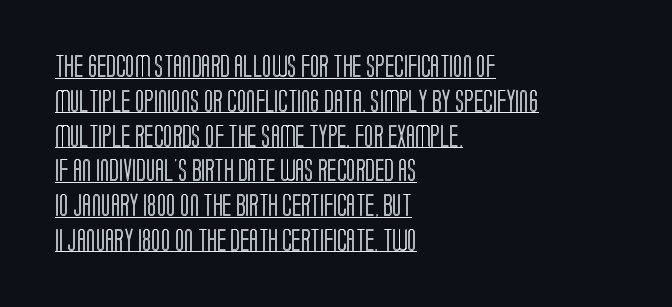
The rows are spaced the way most documents space them. Letter spacing: default. One-word summary of the alignment: left. The axis of the letterforms is exactly vertical. The specimen includes a rule beneath the text block's lines.
